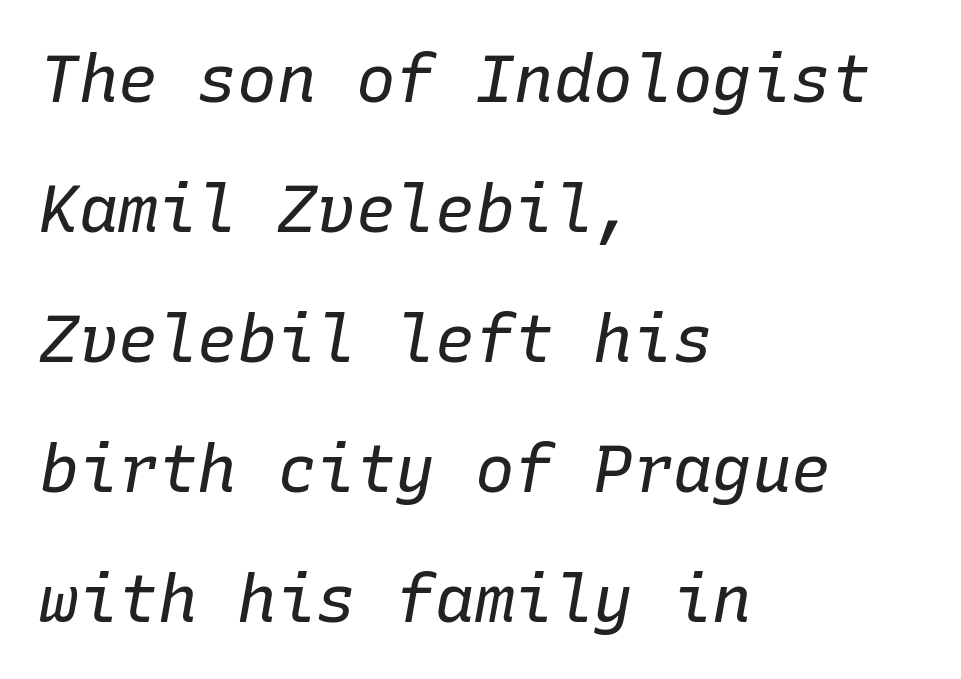
You could count columns in this text — the font is strictly monospaced. This sample uses an oblique cut, with every glyph tilted off the vertical. Quick note: interline space is abundant. Honestly, the letter spacing is just normal — you wouldn't notice it.
